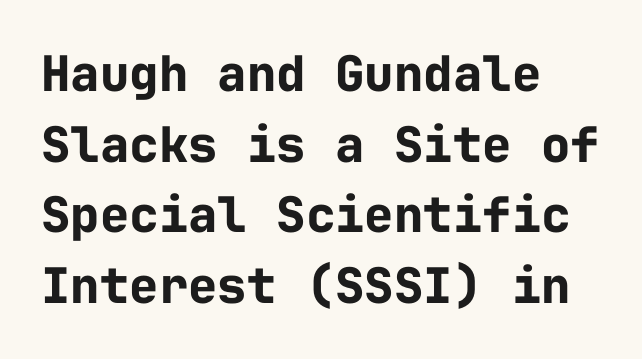
{"serif": "no", "italic": "no", "bold": "yes", "weight": "bold", "width": "normal", "stroke_contrast": "low", "x_height": "medium", "monospaced": "yes", "underline": "no", "align": "left", "line_spacing": "normal", "line_spacing_ratio": 1.44, "letter_spacing": "normal", "letter_spacing_em": 0.0, "glyph_px": 49}
